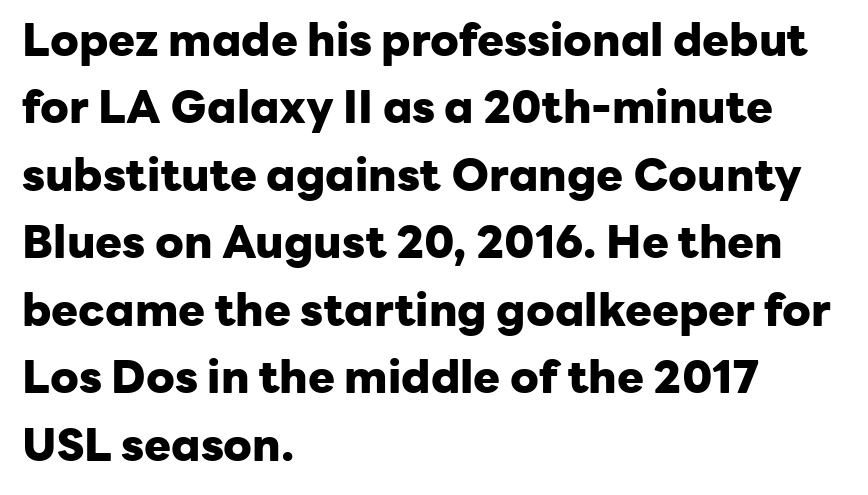
{"serif": "no", "italic": "no", "bold": "yes", "weight": "heavy", "width": "normal", "stroke_contrast": "low", "x_height": "medium", "monospaced": "no", "underline": "no", "align": "left", "line_spacing": "normal", "line_spacing_ratio": 1.5, "letter_spacing": "normal", "letter_spacing_em": 0.0, "glyph_px": 45}
